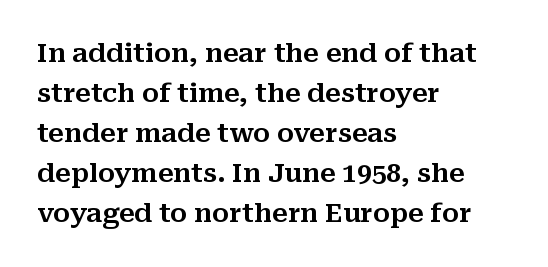
Q: Is the text italic (slanted)? A: No, it is upright.
Q: Is the text underlined? A: No.
Q: How is the paragraph aligned? A: Left-aligned.
Q: Is the spacing between letters normal or unusually wide? A: Normal.
Q: Is the spacing between lines tight, normal or loose? A: Normal.
